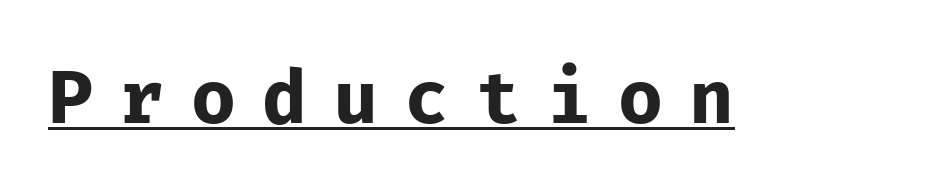
Q: Is the text bold? A: No.
Q: Is the text italic (slanted)? A: No, it is upright.
Q: Is the typeface a serif or a sans-serif typeface? A: Sans-serif.
Q: Is the text underlined? A: Yes.
Q: Is the spacing between letters normal or unusually wide? A: Unusually wide.
Q: Width (condensed, normal, or wide)? A: Normal.
Q: Stroke contrast? A: Low.
Q: x-height? A: Medium.
Q: Monospaced? A: Yes.
